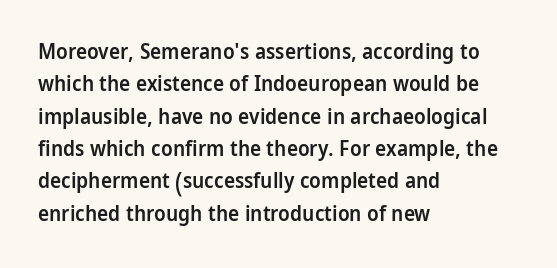
{"italic": "no", "bold": "semi", "underline": "no", "align": "left", "line_spacing": "normal", "line_spacing_ratio": 1.54, "letter_spacing": "normal", "letter_spacing_em": 0.0, "glyph_px": 21}
